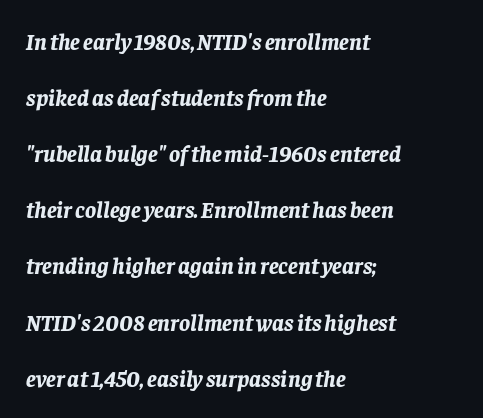
{"italic": "yes", "lean": "right", "slant_degrees": 8, "bold": "yes", "underline": "no", "align": "left", "line_spacing": "loose", "line_spacing_ratio": 2.44, "letter_spacing": "normal", "letter_spacing_em": 0.0, "glyph_px": 23}
